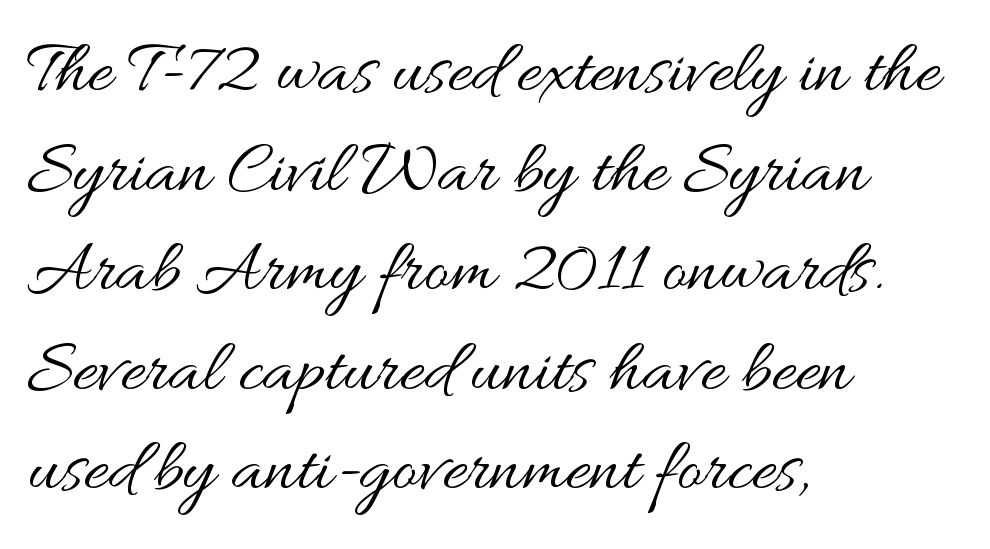
{"bold": "no", "weight": "regular", "width": "wide", "stroke_contrast": "medium", "x_height": "small", "monospaced": "no", "underline": "no", "align": "left", "line_spacing": "normal", "line_spacing_ratio": 1.31, "letter_spacing": "normal", "letter_spacing_em": 0.0, "glyph_px": 76}
